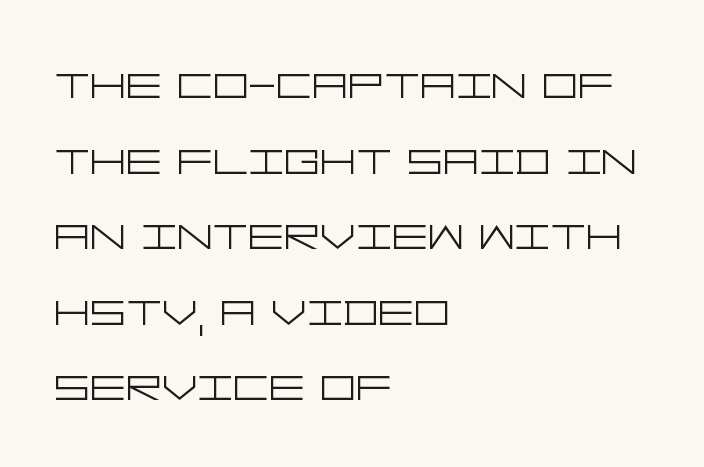
The image shows 56 px light, wide sans-serif type, upright; set left-aligned, normal line spacing (1.35x), normal letter spacing, not underlined; low stroke contrast and a large x-height.
